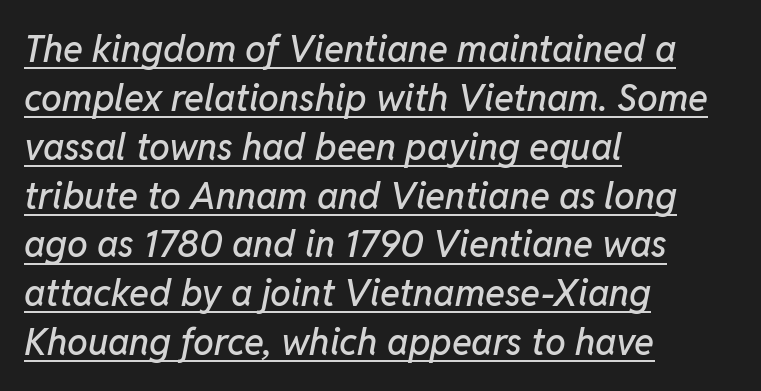
{"italic": "yes", "lean": "right", "slant_degrees": 11, "width": "normal", "stroke_contrast": "low", "x_height": "medium", "monospaced": "no", "underline": "yes", "align": "left", "line_spacing": "normal", "line_spacing_ratio": 1.32, "letter_spacing": "normal", "letter_spacing_em": 0.0, "glyph_px": 37}
